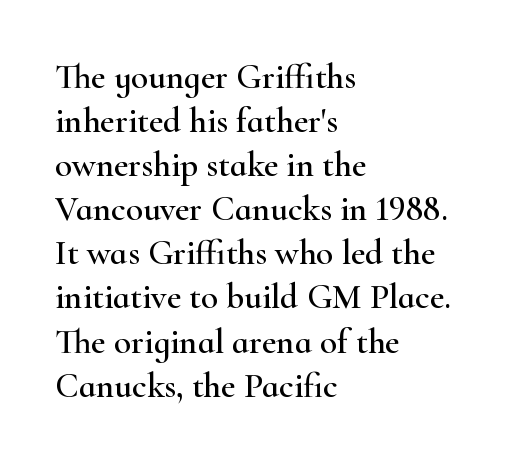
The image shows 35 px wide serif type, upright; set left-aligned, normal line spacing (1.26x), normal letter spacing, not underlined; high stroke contrast and a small x-height.
